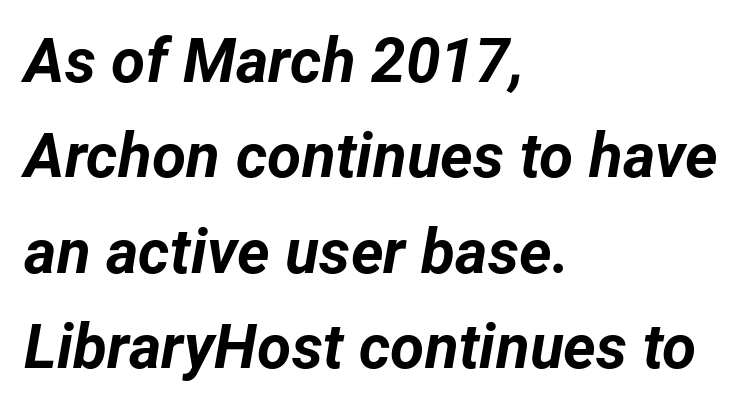
The image shows 62 px bold type, italic (leaning right); set left-aligned, normal line spacing (1.54x), normal letter spacing, not underlined; low stroke contrast and a medium x-height.
